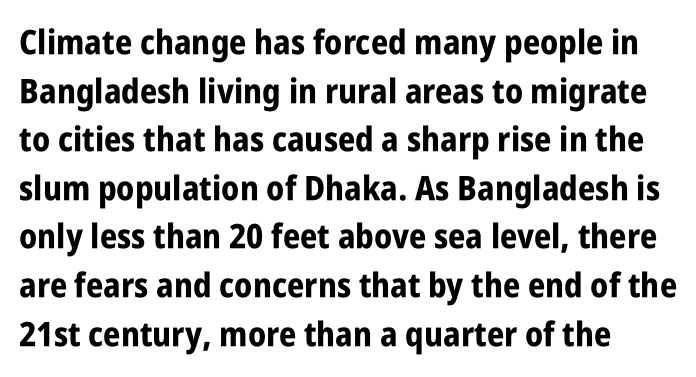
Nothing unusual about the tracking: characters are spaced as the font intends. The letters carry no serifs — their stems end cleanly without finishing strokes. Is this a fixed-width face? No — the glyphs have proportional, varying widths. Typographic density is high because the face is bold.
